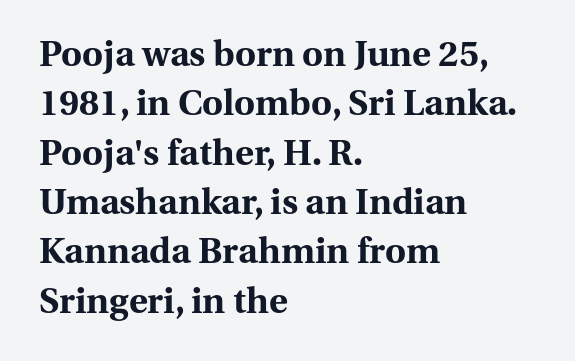
This sample uses a serif face. Left-aligned paragraph, ragged on the right. The block of text has a typical density, with ordinary space between rows. The glyphs are unaccompanied by any horizontal stroke below them. Character widths vary here, with narrow letters taking less room than wide ones. Upright lettering throughout.
